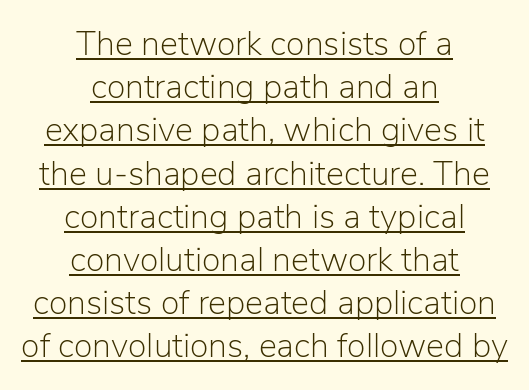
Q: Is the text bold? A: No.
Q: Is the text italic (slanted)? A: No, it is upright.
Q: Is the typeface a serif or a sans-serif typeface? A: Sans-serif.
Q: Is the text underlined? A: Yes.
Q: How is the paragraph aligned? A: Centered.
Q: Is the spacing between letters normal or unusually wide? A: Normal.
Q: Is the spacing between lines tight, normal or loose? A: Normal.
Q: Width (condensed, normal, or wide)? A: Normal.
Q: Stroke contrast? A: Low.
Q: x-height? A: Medium.
Q: Monospaced? A: No.
